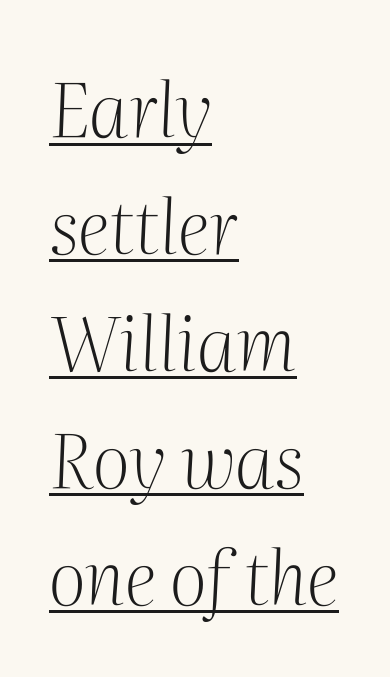
Q: Is the text bold? A: No.
Q: Is the text italic (slanted)? A: Yes, it leans right by about 2 degrees.
Q: Is the typeface a serif or a sans-serif typeface? A: Serif.
Q: Is the text underlined? A: Yes.
Q: How is the paragraph aligned? A: Left-aligned.
Q: Is the spacing between letters normal or unusually wide? A: Normal.
Q: Is the spacing between lines tight, normal or loose? A: Normal.
Q: Width (condensed, normal, or wide)? A: Normal.
Q: Stroke contrast? A: Medium.
Q: x-height? A: Medium.
Q: Monospaced? A: No.
